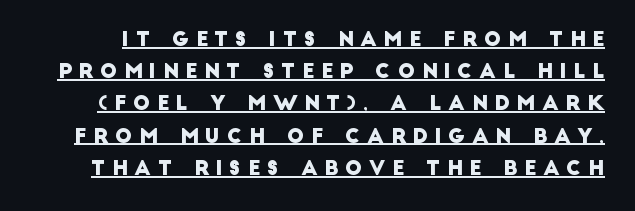
The image shows 20 px text type; set normal line spacing (1.61x), unusually wide letter spacing (+0.33 em), underlined.
